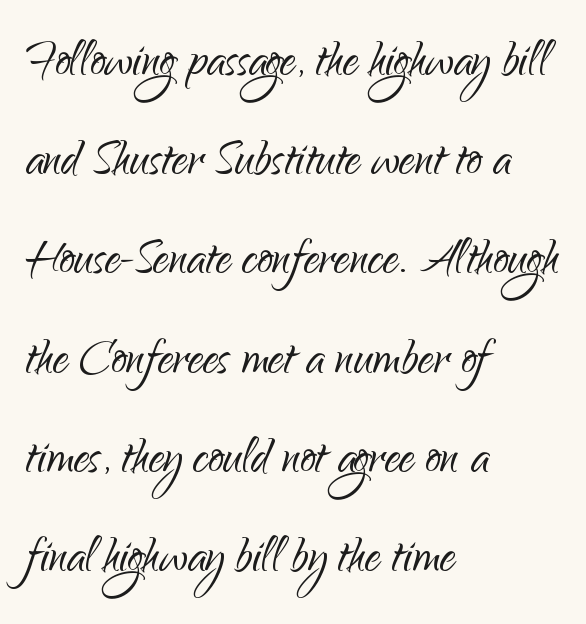
The image shows 62 px light sans-serif type; set left-aligned, normal line spacing (1.6x), normal letter spacing, not underlined; low stroke contrast and a small x-height.
